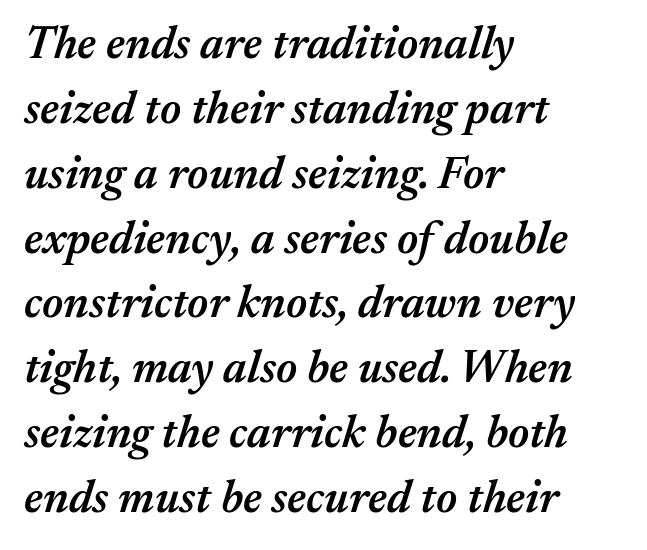
The image shows 46 px semibold type, italic (leaning right); set left-aligned, normal line spacing (1.41x), normal letter spacing, not underlined; medium stroke contrast and a medium x-height.
